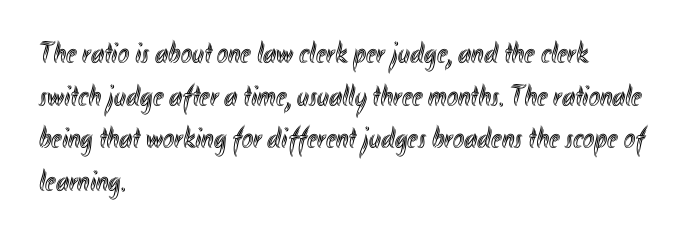
{"width": "condensed", "x_height": "small", "monospaced": "no", "underline": "no", "align": "left", "line_spacing": "normal", "line_spacing_ratio": 1.42, "letter_spacing": "normal", "letter_spacing_em": 0.0, "glyph_px": 30}
